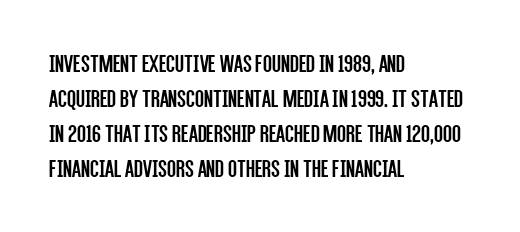
Q: Is the text bold? A: No.
Q: Is the text italic (slanted)? A: No, it is upright.
Q: Is the text underlined? A: No.
Q: How is the paragraph aligned? A: Left-aligned.
Q: Is the spacing between letters normal or unusually wide? A: Normal.
Q: Is the spacing between lines tight, normal or loose? A: Normal.
